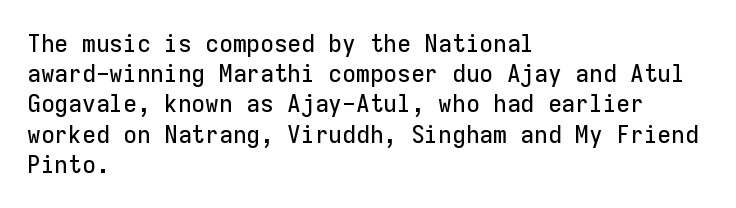
The image shows 25 px text type, upright; set left-aligned, line spacing 1.21x, normal letter spacing, not underlined.
